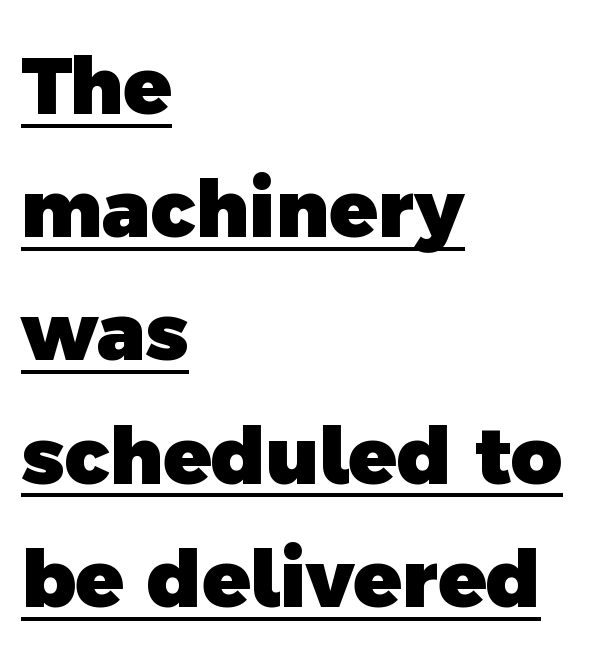
{"serif": "no", "bold": "yes", "weight": "heavy", "width": "normal", "x_height": "medium", "monospaced": "no", "underline": "yes", "align": "left", "line_spacing": "normal", "line_spacing_ratio": 1.56, "letter_spacing": "normal", "letter_spacing_em": 0.0, "glyph_px": 79}
